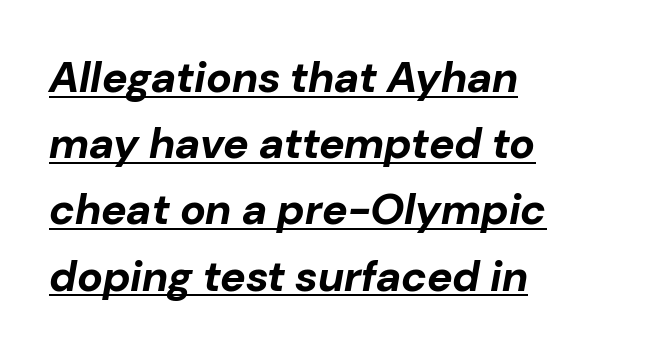
{"italic": "yes", "lean": "right", "slant_degrees": 10, "bold": "yes", "weight": "bold", "width": "normal", "stroke_contrast": "low", "x_height": "medium", "monospaced": "no", "underline": "yes", "align": "left", "line_spacing": "normal", "line_spacing_ratio": 1.54, "letter_spacing": "normal", "letter_spacing_em": 0.0, "glyph_px": 43}
